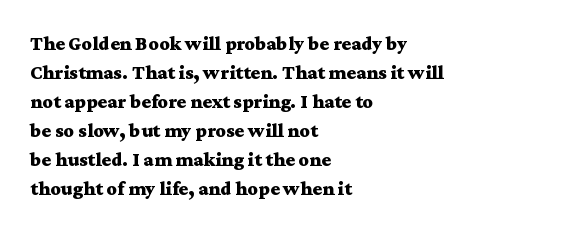
Q: Is the text bold? A: Yes.
Q: Is the text italic (slanted)? A: No, it is upright.
Q: Is the text underlined? A: No.
Q: How is the paragraph aligned? A: Left-aligned.
Q: Is the spacing between letters normal or unusually wide? A: Normal.
Q: Is the spacing between lines tight, normal or loose? A: Normal.
